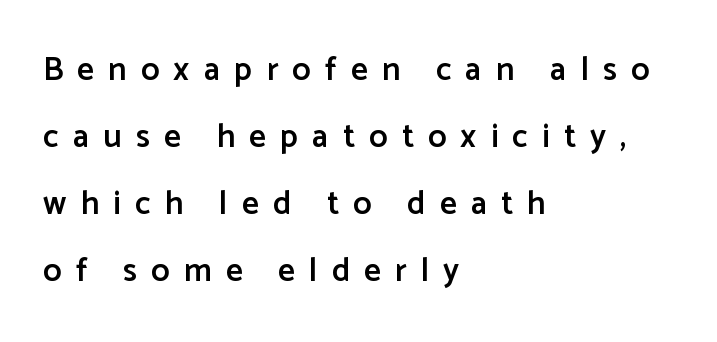
The image shows 33 px semibold sans-serif type, upright; set left-aligned, loose line spacing (2.03x), unusually wide letter spacing (+0.43 em), not underlined; low stroke contrast and a medium x-height.
